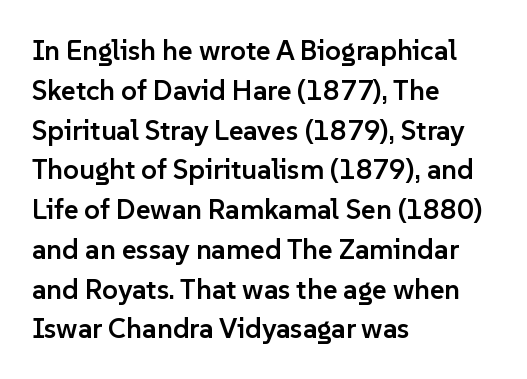
{"serif": "no", "italic": "no", "bold": "semi", "weight": "semibold", "width": "normal", "stroke_contrast": "low", "x_height": "medium", "monospaced": "no", "underline": "no", "align": "left", "line_spacing": "normal", "line_spacing_ratio": 1.42, "letter_spacing": "normal", "letter_spacing_em": 0.0, "glyph_px": 28}
